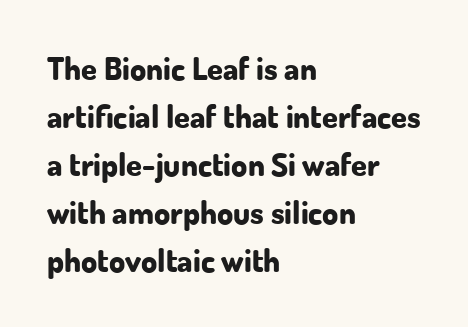
Do the letters lean? They stand straight. Does the leading feel generous? No, just average. Is this a sans? Yes — the strokes have no serifs. Each word holds together tightly as a unit, with standard inter-letter gaps. The passage shown is typed in a proportional face where columns would drift. Chunky letters — that's bold for sure.
